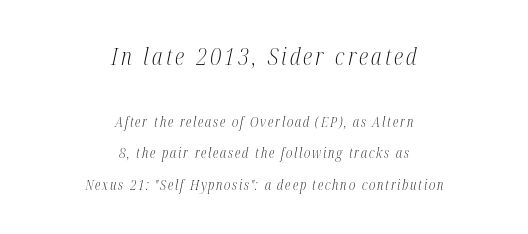
Each line is balanced around a shared central axis. Does the bottom block carry the larger type? No, the top block does. The axis of the letterforms is tilted away from vertical. A bare baseline throughout the passage. Airy leading. The letterforms sit at book weight or below.
